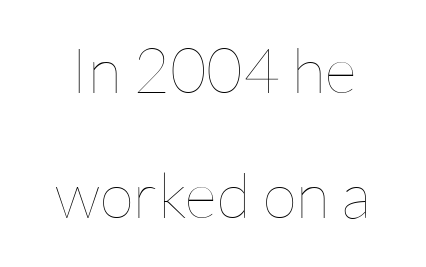
The image shows 63 px thin type, upright; set loose line spacing (1.98x), normal letter spacing, not underlined; low stroke contrast and a medium x-height.
